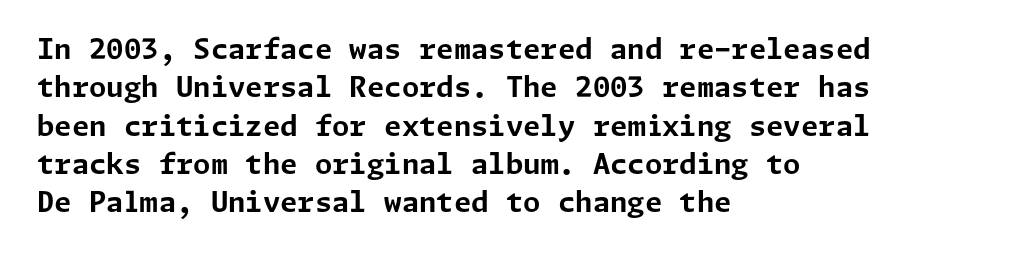
The image shows 28 px bold sans-serif type, upright; set left-aligned, normal line spacing (1.37x), normal letter spacing, not underlined; low stroke contrast and a medium x-height.
